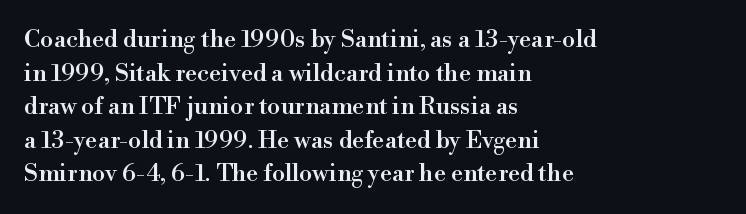
The image shows 24 px text type, upright; set left-aligned, normal line spacing (1.4x), normal letter spacing, not underlined.
